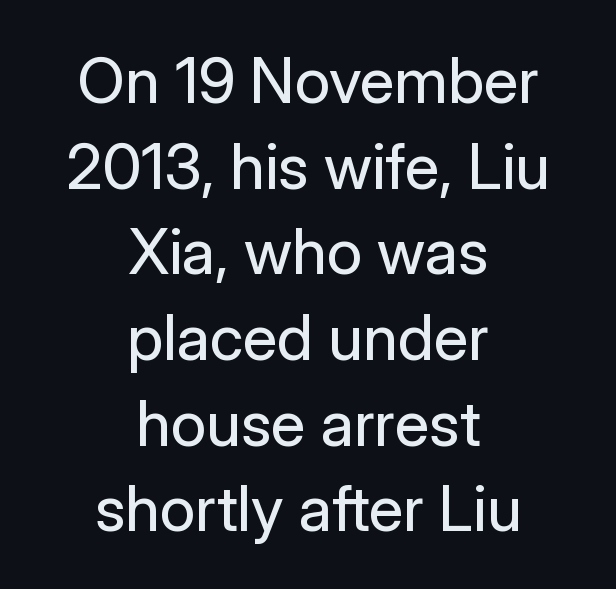
{"serif": "no", "italic": "no", "bold": "no", "weight": "regular", "width": "normal", "stroke_contrast": "low", "x_height": "medium", "monospaced": "no", "underline": "no", "align": "center", "line_spacing": "normal", "line_spacing_ratio": 1.36, "letter_spacing": "normal", "letter_spacing_em": 0.0, "glyph_px": 63}
